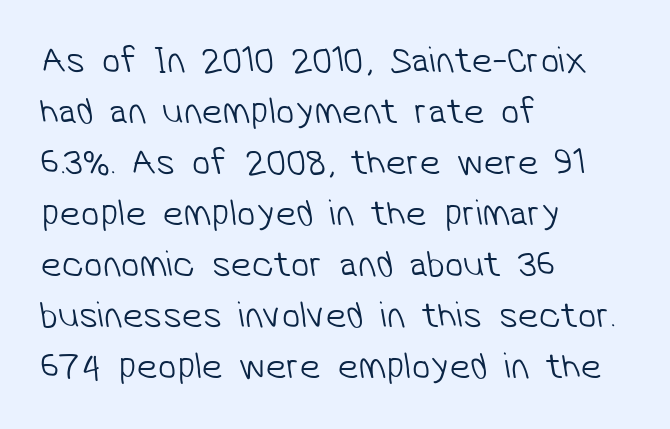
Type without underlining. Students, note that the glyphs here touch the page at normal intervals. The passage shown stacks its lines at a standard gap. In CSS terms this would be text-align: left.
